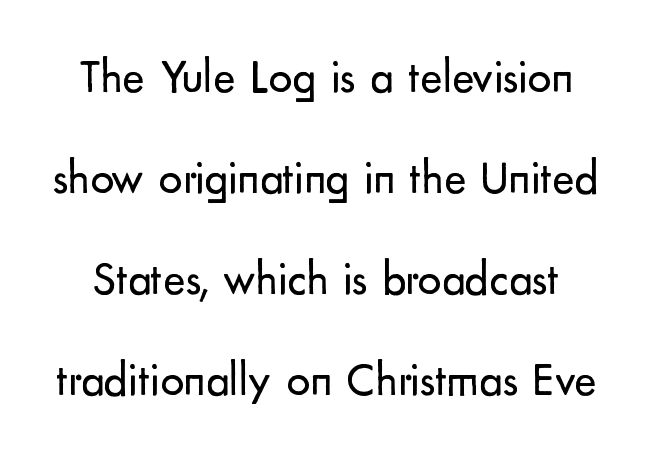
Q: Is the text bold? A: No.
Q: Is the text italic (slanted)? A: No, it is upright.
Q: Is the typeface a serif or a sans-serif typeface? A: Sans-serif.
Q: Is the text underlined? A: No.
Q: Is the spacing between letters normal or unusually wide? A: Normal.
Q: Is the spacing between lines tight, normal or loose? A: Loose.
Q: Width (condensed, normal, or wide)? A: Normal.
Q: Stroke contrast? A: Low.
Q: x-height? A: Small.
Q: Monospaced? A: No.
